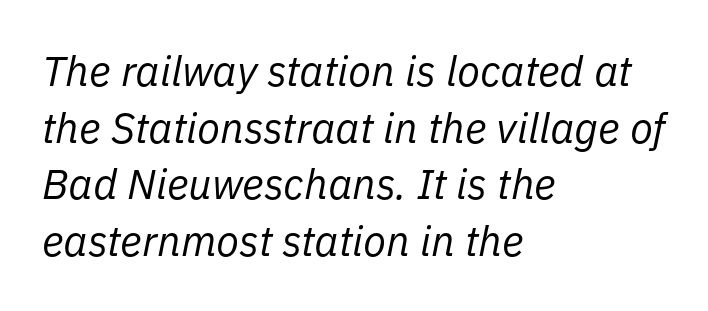
The image shows 42 px regular-weight type, italic (leaning right); set left-aligned, normal line spacing (1.35x), normal letter spacing, not underlined; low stroke contrast and a medium x-height.
